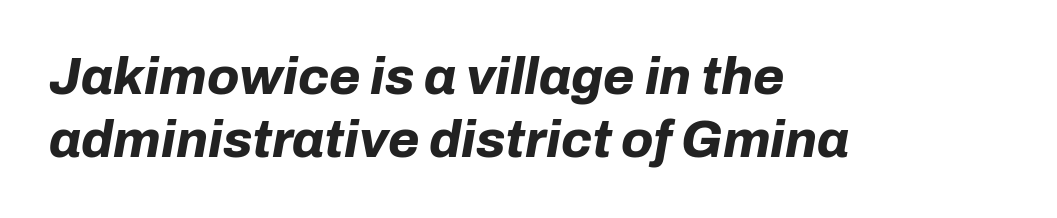
The image shows 51 px bold type, italic (leaning right); set left-aligned, line spacing 1.24x, normal letter spacing, not underlined; low stroke contrast and a medium x-height.
